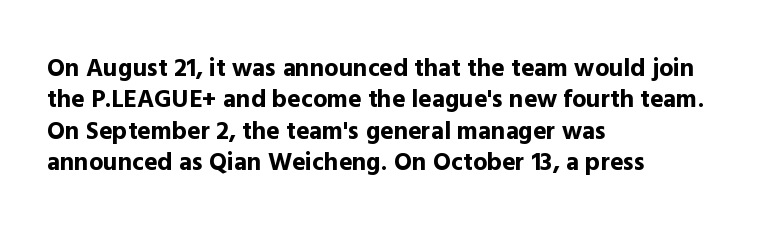
Horizontal alignment here is leftward, the default for most running prose. These lines were composed using upright roman letters. Quick note: underline off. Words appear dense and cohesive because spacing is normal. Honestly, the row spacing looks completely unremarkable. Heft: maximum for text — a bold.
